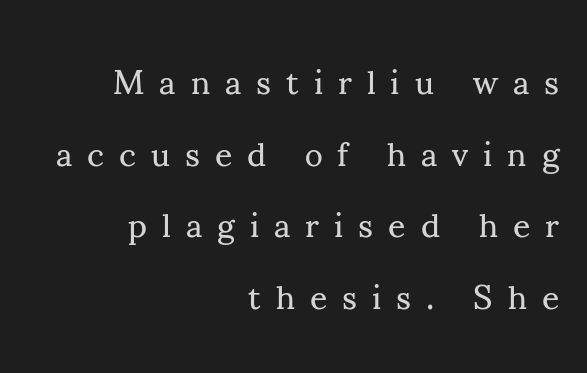
The image shows 34 px regular-weight serif type, upright; set right-aligned, loose line spacing (2.11x), unusually wide letter spacing (+0.44 em), not underlined; medium stroke contrast and a small x-height.
